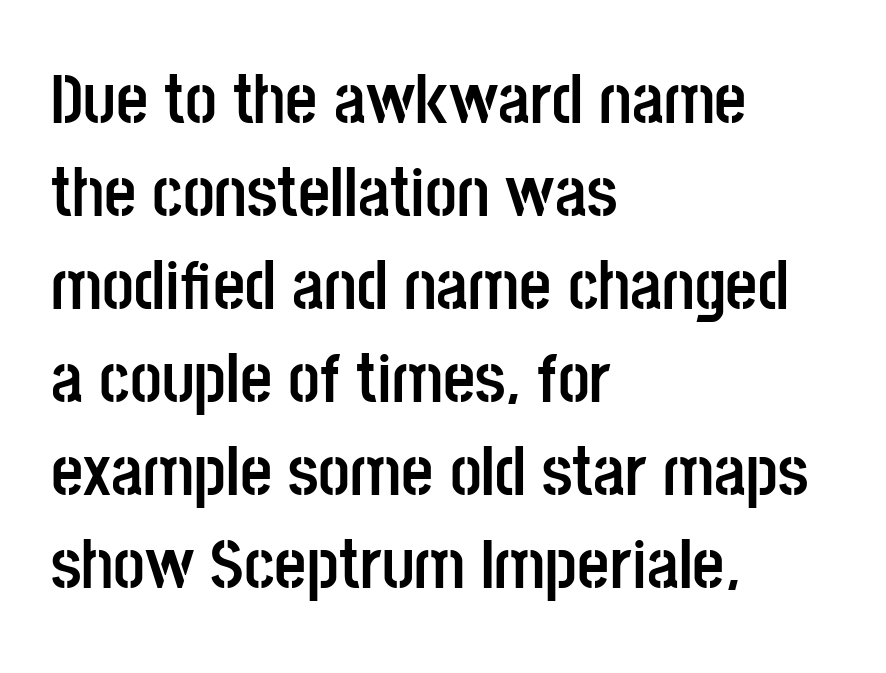
The image shows 70 px semibold, condensed sans-serif type, upright; set left-aligned, normal line spacing (1.33x), normal letter spacing, not underlined; low stroke contrast and a large x-height.
